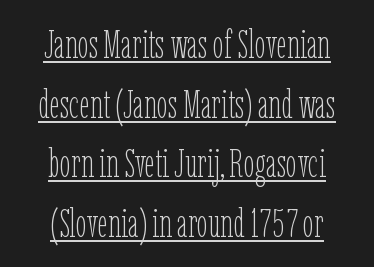
The image shows 40 px thin, condensed type, upright; set centered, normal line spacing (1.49x), normal letter spacing, underlined; low stroke contrast and a medium x-height.
